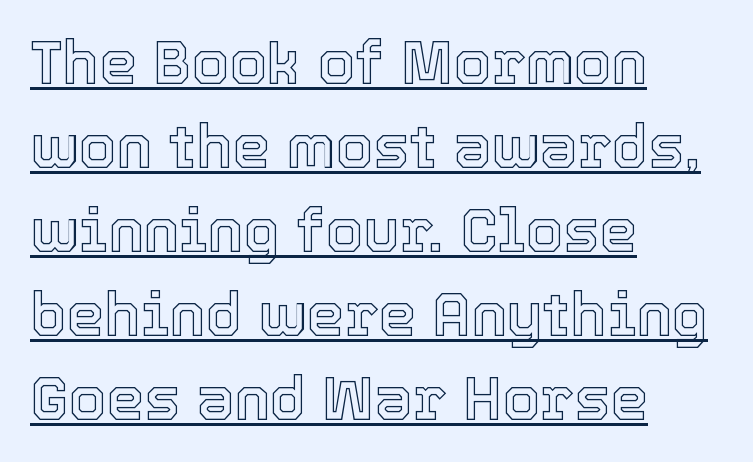
Proportional: the letters do not fall into vertical columns. The setting favours the left margin, as ordinary paragraphs usually do. Reading down the column, the eye jumps a familiar distance to each next line. Caption: lettering with a line underneath. The type is set solid horizontally, with unmodified tracking.
